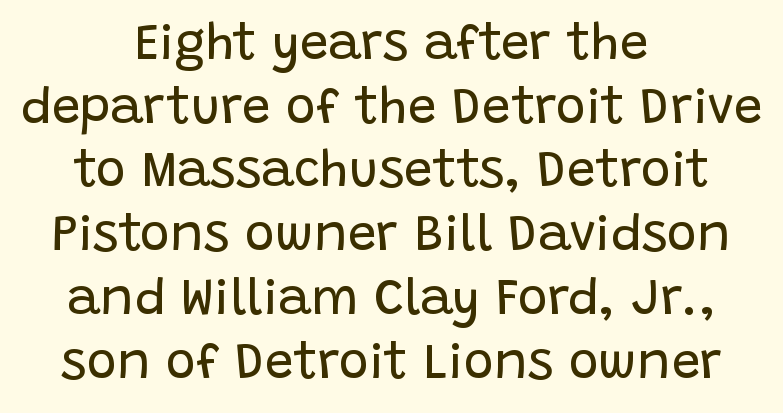
The image shows 51 px regular-weight sans-serif type, upright; set centered, normal line spacing (1.25x), normal letter spacing, not underlined; low stroke contrast and a large x-height.
